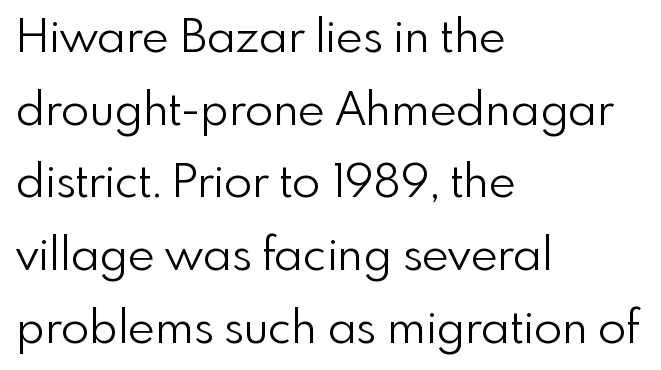
Words float on clear page, feet unadorned. No extra tracking has been applied to these lines. The glyphs in this specimen are sans serif. Note the varied advance widths — an 'i' is clearly narrower than an 'm'. If you drew a line through each stem, it would be perfectly vertical.
